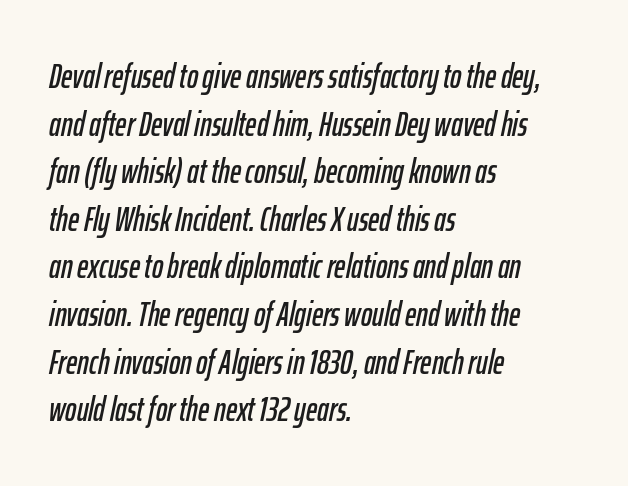
{"italic": "yes", "lean": "right", "slant_degrees": 12, "width": "condensed", "stroke_contrast": "low", "x_height": "medium", "monospaced": "no", "underline": "no", "align": "left", "line_spacing": "normal", "line_spacing_ratio": 1.4, "letter_spacing": "normal", "letter_spacing_em": 0.0, "glyph_px": 34}
